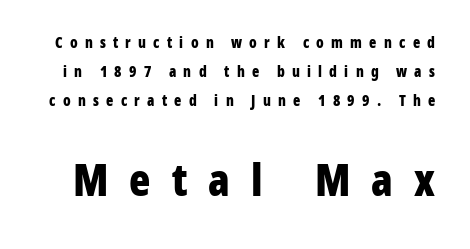
Q: Is the text bold? A: Yes.
Q: Is the text italic (slanted)? A: No, it is upright.
Q: Is the typeface a serif or a sans-serif typeface? A: Sans-serif.
Q: Is the text underlined? A: No.
Q: Is the spacing between letters normal or unusually wide? A: Unusually wide.
Q: Is the spacing between lines tight, normal or loose? A: Loose.
Q: Which block of text is set in a larger size, the first (top) or the second (bottom)? A: The second (bottom) one.
Q: Width (condensed, normal, or wide)? A: Condensed.
Q: Stroke contrast? A: Low.
Q: x-height? A: Medium.
Q: Monospaced? A: No.
